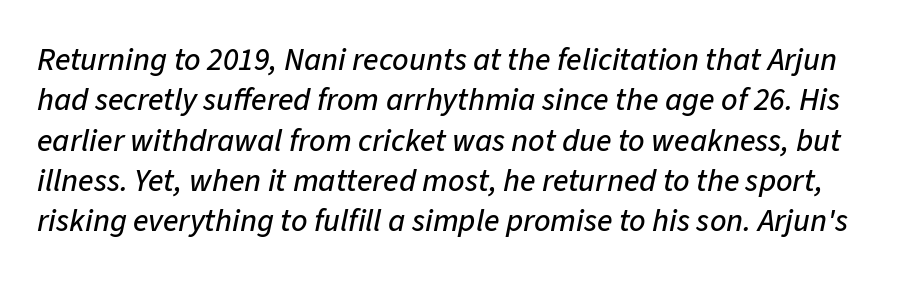
The image shows 32 px text type, italic (leaning right); set normal line spacing (1.26x), normal letter spacing, not underlined; low stroke contrast and a medium x-height.
